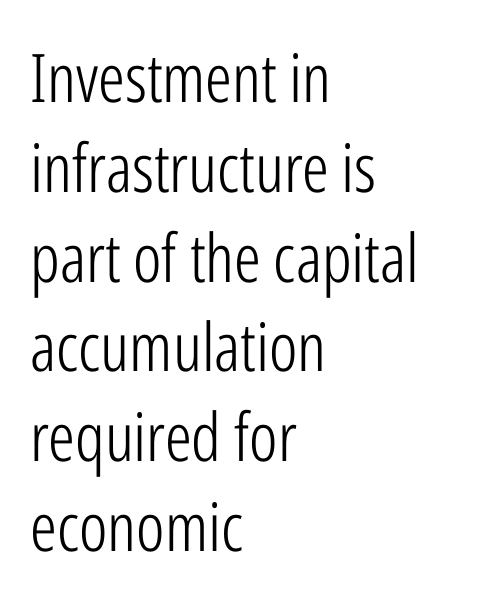
The rendering anchors every line to the left-hand side. Line spacing here is normal. Posture: upright roman. Quick note: underline off. No feet cap the strokes, marking this as sans-serif type.
